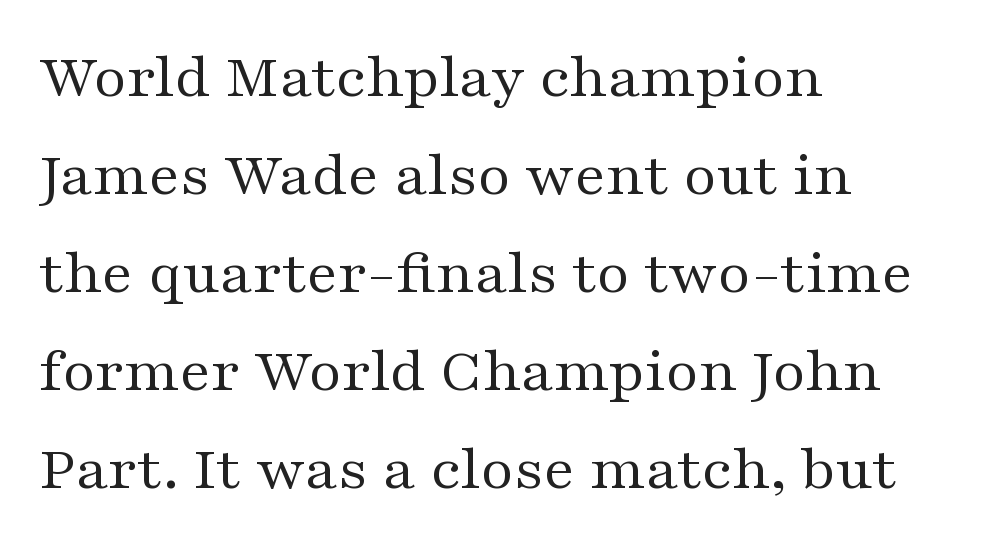
Q: Is the text bold? A: No.
Q: Is the text italic (slanted)? A: No, it is upright.
Q: Is the typeface a serif or a sans-serif typeface? A: Serif.
Q: Is the text underlined? A: No.
Q: How is the paragraph aligned? A: Left-aligned.
Q: Is the spacing between letters normal or unusually wide? A: Normal.
Q: Is the spacing between lines tight, normal or loose? A: Normal.
Q: Width (condensed, normal, or wide)? A: Wide.
Q: Stroke contrast? A: Medium.
Q: x-height? A: Medium.
Q: Monospaced? A: No.
